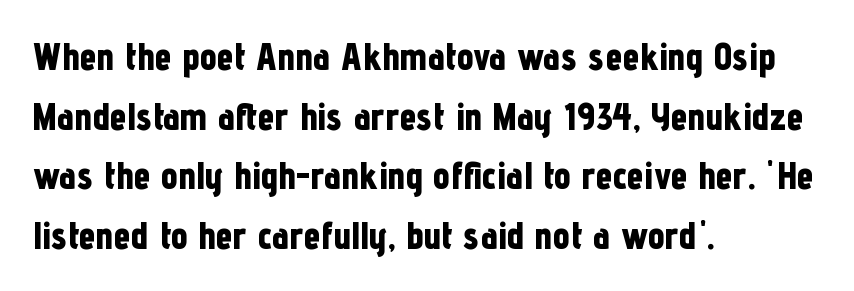
Q: Is the text bold? A: Yes.
Q: Is the text italic (slanted)? A: No, it is upright.
Q: Is the typeface a serif or a sans-serif typeface? A: Sans-serif.
Q: Is the text underlined? A: No.
Q: How is the paragraph aligned? A: Left-aligned.
Q: Is the spacing between letters normal or unusually wide? A: Normal.
Q: Is the spacing between lines tight, normal or loose? A: Normal.
Q: Width (condensed, normal, or wide)? A: Condensed.
Q: Stroke contrast? A: Low.
Q: x-height? A: Medium.
Q: Monospaced? A: No.
